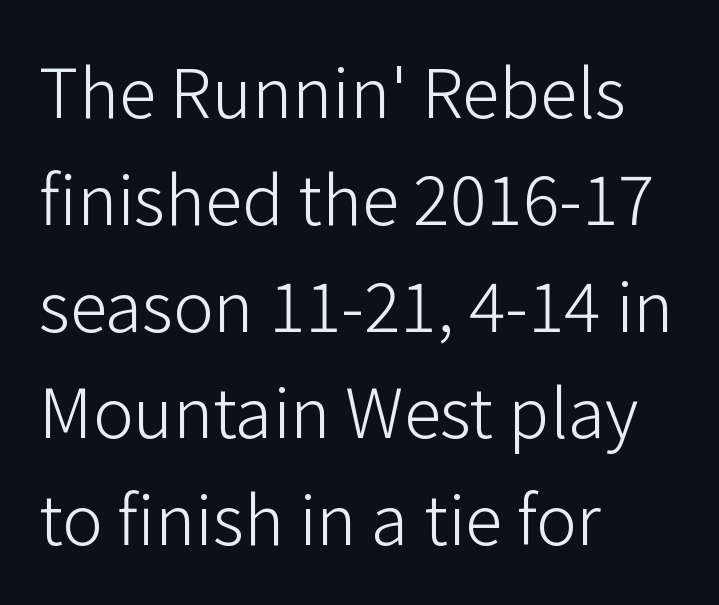
Letter spacing: default. Caption: face not bold, strokes unweighted. The letters advance in unequal steps, a hallmark of proportional type. Nope, no serifs anywhere on these letters. Quick note: interline space is typical.
